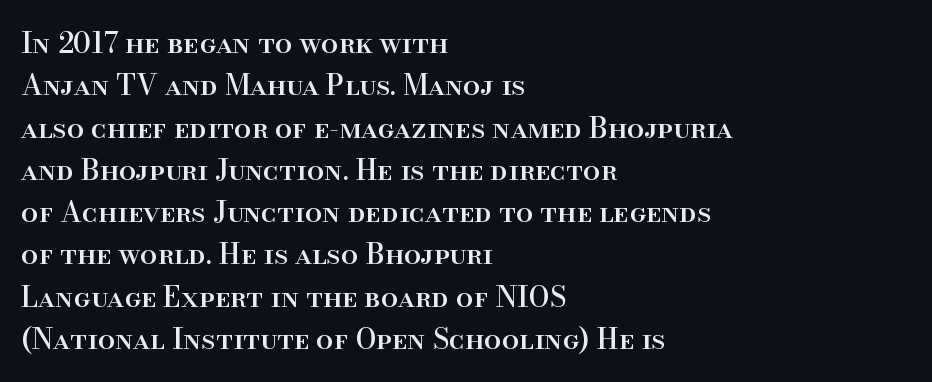
The image shows 28 px serif type, upright; set left-aligned, normal line spacing (1.51x), normal letter spacing, not underlined; high stroke contrast and a small x-height.
